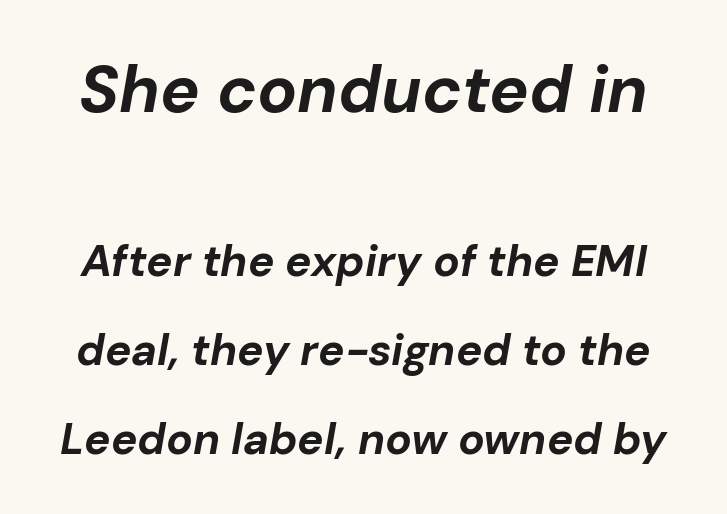
Q: Is the text bold? A: Yes.
Q: Is the text italic (slanted)? A: Yes, it leans right by about 10 degrees.
Q: Is the text underlined? A: No.
Q: Is the spacing between letters normal or unusually wide? A: Normal.
Q: Is the spacing between lines tight, normal or loose? A: Loose.
Q: Which block of text is set in a larger size, the first (top) or the second (bottom)? A: The first (top) one.
Q: Width (condensed, normal, or wide)? A: Normal.
Q: Stroke contrast? A: Low.
Q: x-height? A: Medium.
Q: Monospaced? A: No.
